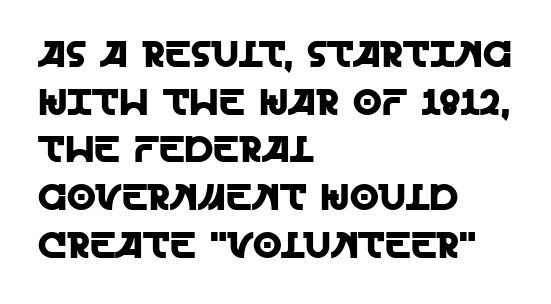
The image shows 37 px sans-serif type, upright; set left-aligned, normal line spacing (1.29x), normal letter spacing, not underlined; a large x-height.
